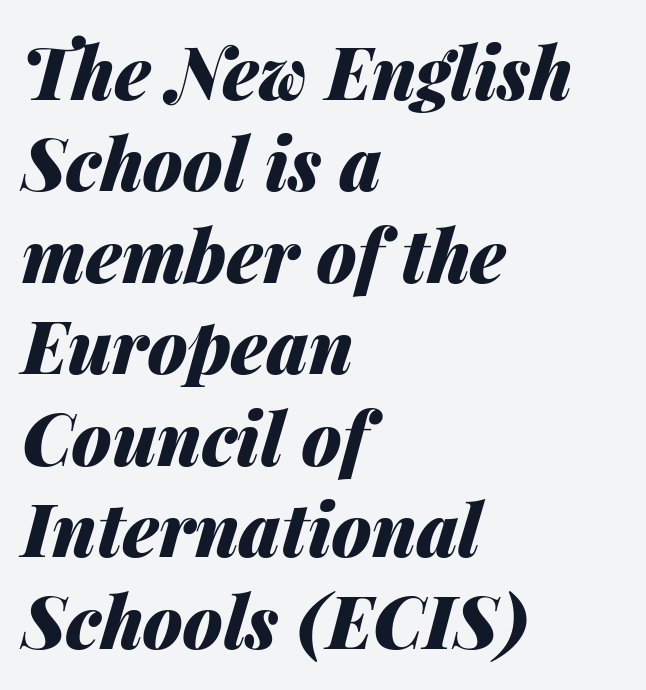
{"italic": "yes", "lean": "right", "slant_degrees": 14, "bold": "yes", "weight": "heavy", "width": "normal", "stroke_contrast": "medium", "x_height": "medium", "monospaced": "no", "underline": "no", "align": "left", "line_spacing": "normal", "line_spacing_ratio": 1.27, "letter_spacing": "normal", "letter_spacing_em": 0.0, "glyph_px": 72}
